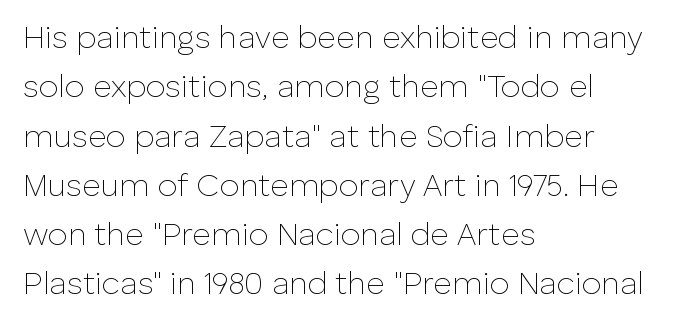
{"serif": "no", "italic": "no", "bold": "no", "weight": "thin", "width": "normal", "stroke_contrast": "low", "x_height": "medium", "monospaced": "no", "underline": "no", "align": "left", "line_spacing": "normal", "line_spacing_ratio": 1.54, "letter_spacing": "normal", "letter_spacing_em": 0.0, "glyph_px": 32}
